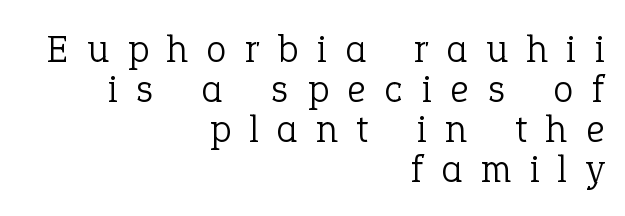
Is there any slant? The stems are plumb. How would I describe the line gaps? Narrow and economical. Rule under the text: the space is simply empty. This is serif lettering, the kind often seen in printed books. Honestly, the letter spacing is so wide it's the main thing you notice. The passage shown is not bold in any degree.
